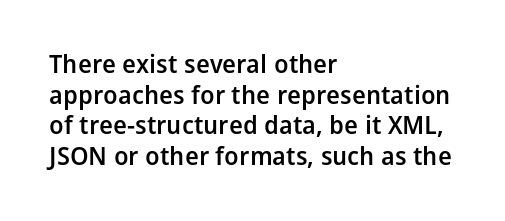
The text block is weighted toward the left margin, trailing off unevenly rightward. What weight is shown? A semibold, between regular and bold. Look at the tracking — it's just the regular setting, nothing added. Quick note: not italic, upright. A bare baseline throughout the passage.
